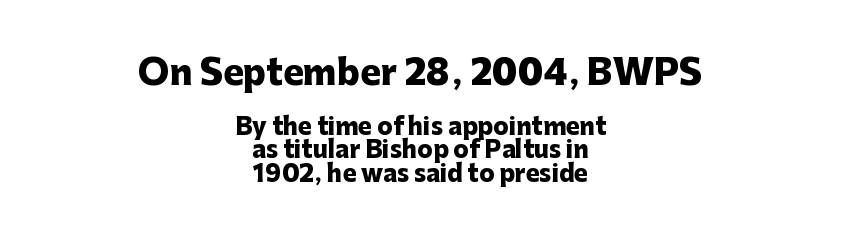
The image shows 34 px heavy sans-serif type, upright; set centered, tight line spacing (1.02x), normal letter spacing, not underlined; the first (top) block is 1.48x larger; low stroke contrast and a medium x-height.
